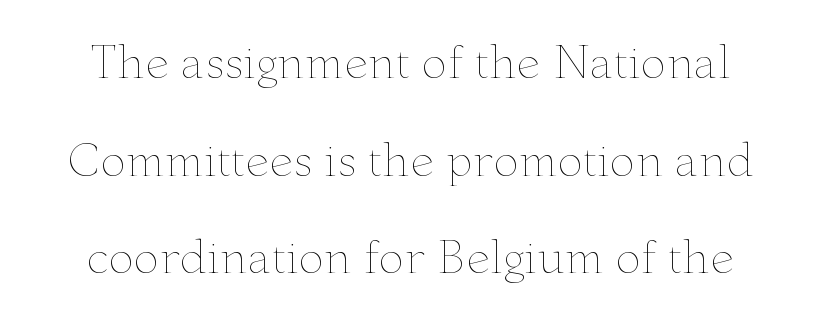
{"italic": "no", "bold": "no", "weight": "thin", "width": "wide", "stroke_contrast": "low", "x_height": "small", "monospaced": "no", "underline": "no", "line_spacing": "loose", "line_spacing_ratio": 2.27, "letter_spacing": "normal", "letter_spacing_em": 0.0, "glyph_px": 43}
